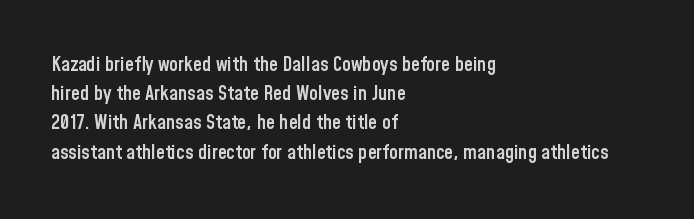
{"italic": "no", "bold": "semi", "underline": "no", "align": "left", "line_spacing": "normal", "line_spacing_ratio": 1.46, "letter_spacing": "normal", "letter_spacing_em": 0.0, "glyph_px": 20}
